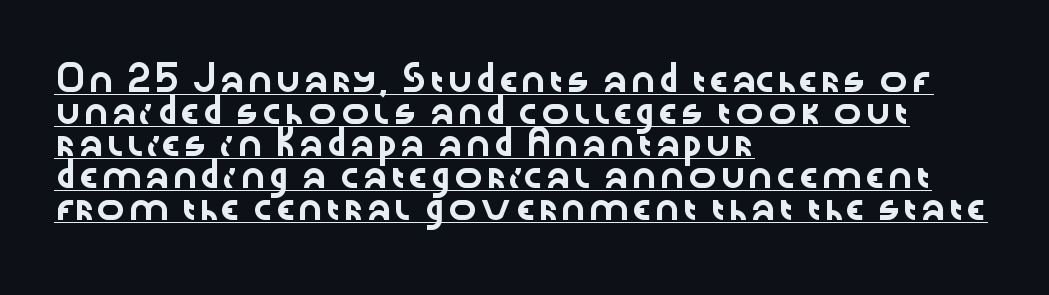
Q: Is the text italic (slanted)? A: No, it is upright.
Q: Is the text underlined? A: Yes.
Q: How is the paragraph aligned? A: Left-aligned.
Q: Is the spacing between letters normal or unusually wide? A: Normal.
Q: Is the spacing between lines tight, normal or loose? A: Normal.
